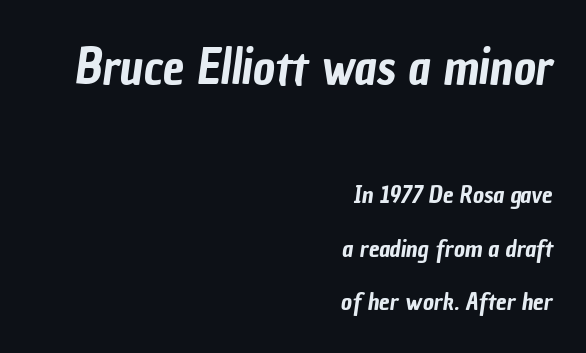
The image shows 48 px condensed sans-serif type; set right-aligned, loose line spacing (2.21x), normal letter spacing, not underlined; the first (top) block is 2.0x larger; low stroke contrast and a medium x-height.
